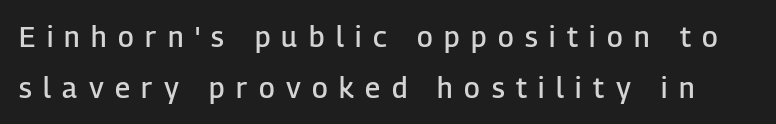
Q: Is the text bold? A: Semi-bold.
Q: Is the text italic (slanted)? A: No, it is upright.
Q: Is the typeface a serif or a sans-serif typeface? A: Sans-serif.
Q: Is the text underlined? A: No.
Q: Is the spacing between letters normal or unusually wide? A: Unusually wide.
Q: Width (condensed, normal, or wide)? A: Normal.
Q: Stroke contrast? A: Low.
Q: x-height? A: Medium.
Q: Monospaced? A: No.
